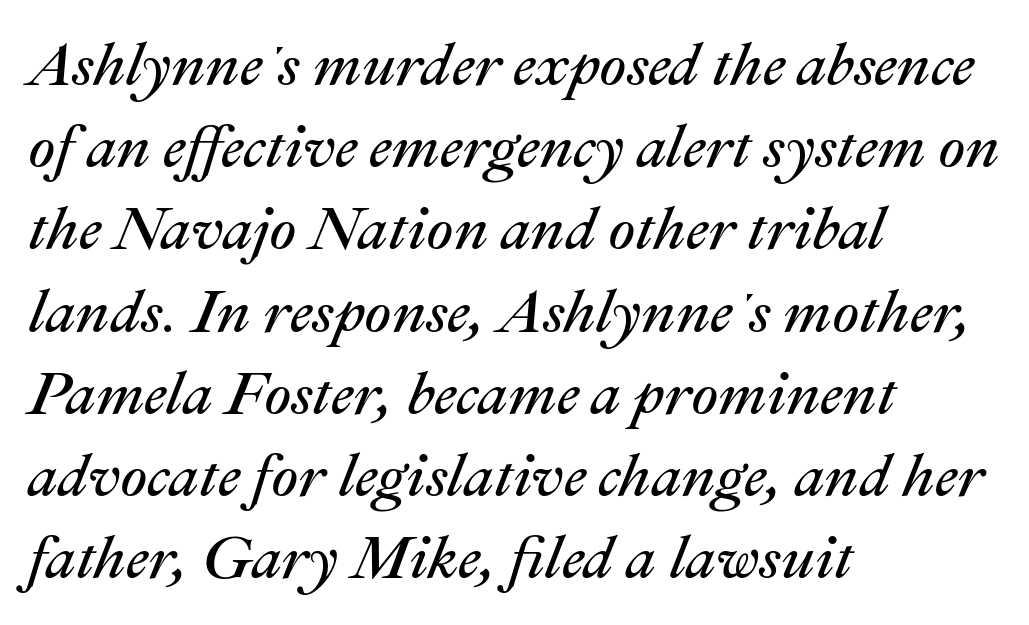
The image shows 60 px regular-weight type, italic (leaning right); set left-aligned, normal line spacing (1.37x), normal letter spacing, not underlined; medium stroke contrast and a medium x-height.
